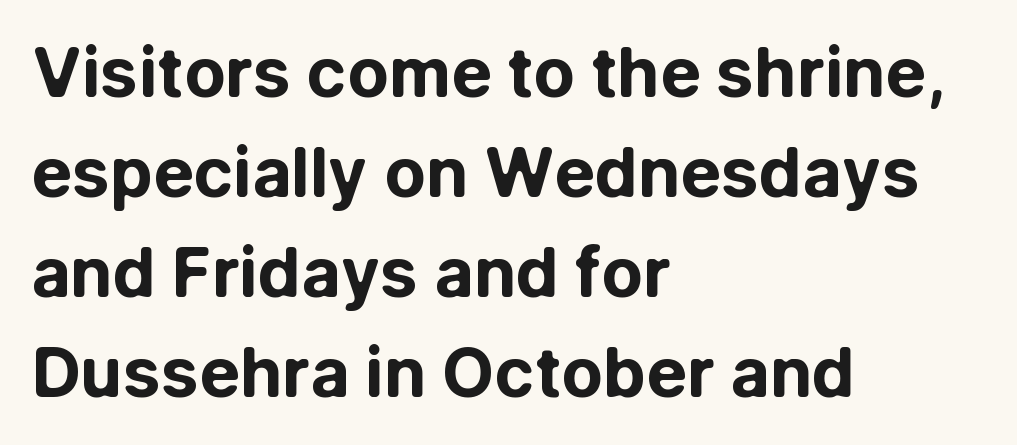
{"serif": "no", "italic": "no", "bold": "yes", "weight": "bold", "width": "normal", "stroke_contrast": "low", "x_height": "medium", "monospaced": "no", "underline": "no", "align": "left", "line_spacing": "normal", "line_spacing_ratio": 1.47, "letter_spacing": "normal", "letter_spacing_em": 0.0, "glyph_px": 68}
